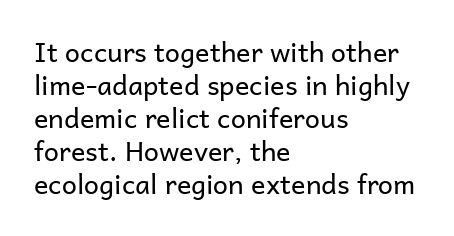
Q: Is the text bold? A: No.
Q: Is the text italic (slanted)? A: No, it is upright.
Q: Is the text underlined? A: No.
Q: How is the paragraph aligned? A: Left-aligned.
Q: Is the spacing between letters normal or unusually wide? A: Normal.
